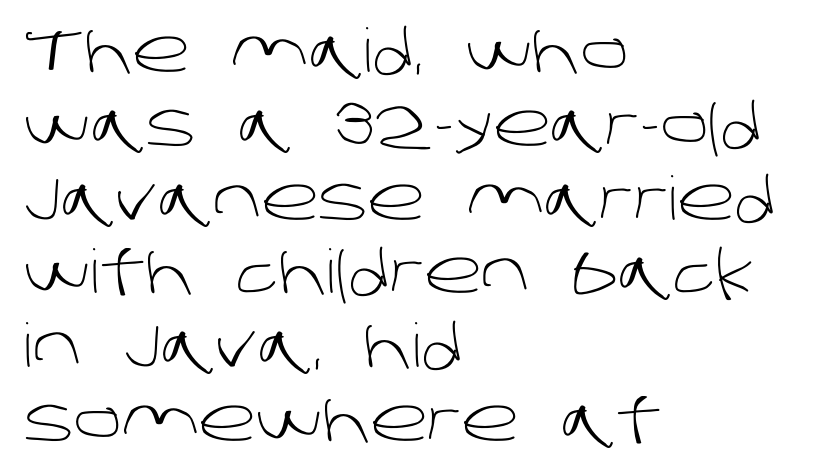
No extra ink here — the face is not bold. The glyphs are unaccompanied by any horizontal stroke below them. Is this a sans? Yes — the strokes have no serifs. Short note: letters normally spaced.
